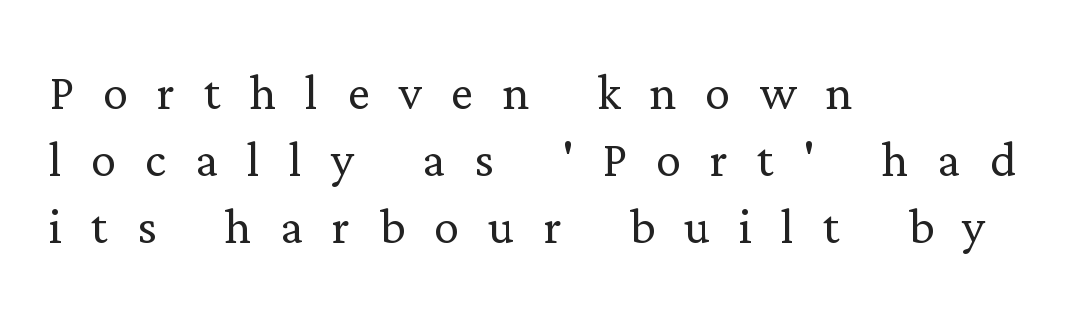
Q: Is the text bold? A: No.
Q: Is the text italic (slanted)? A: No, it is upright.
Q: Is the typeface a serif or a sans-serif typeface? A: Serif.
Q: Is the text underlined? A: No.
Q: How is the paragraph aligned? A: Left-aligned.
Q: Is the spacing between letters normal or unusually wide? A: Unusually wide.
Q: Is the spacing between lines tight, normal or loose? A: Tight.
Q: Width (condensed, normal, or wide)? A: Normal.
Q: Stroke contrast? A: Low.
Q: x-height? A: Medium.
Q: Monospaced? A: No.
